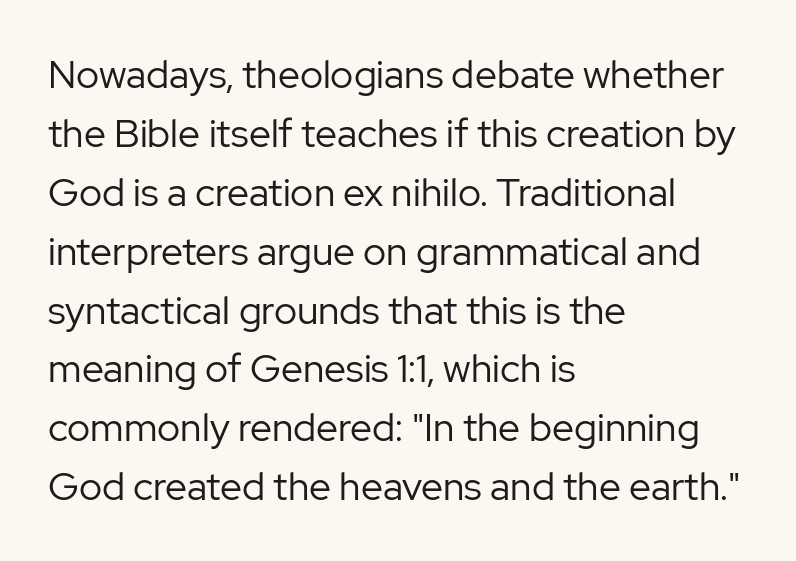
Check where the strokes stop: nothing finishes them off — pure sans. Short note: letters normally spaced. Compared with a typical body face, this is equally light or lighter still. Characters remain perfectly vertical along every line. Each row of text sits above clean, open space.
